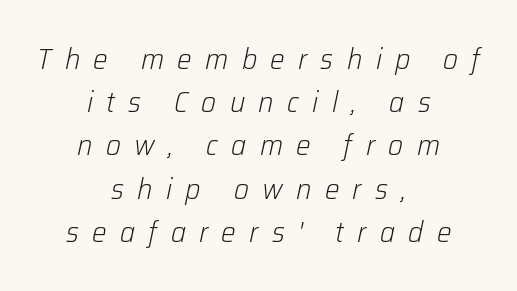
The image shows 29 px light type, italic (leaning right); set centered, normal line spacing (1.49x), unusually wide letter spacing (+0.46 em), not underlined; low stroke contrast and a medium x-height.
